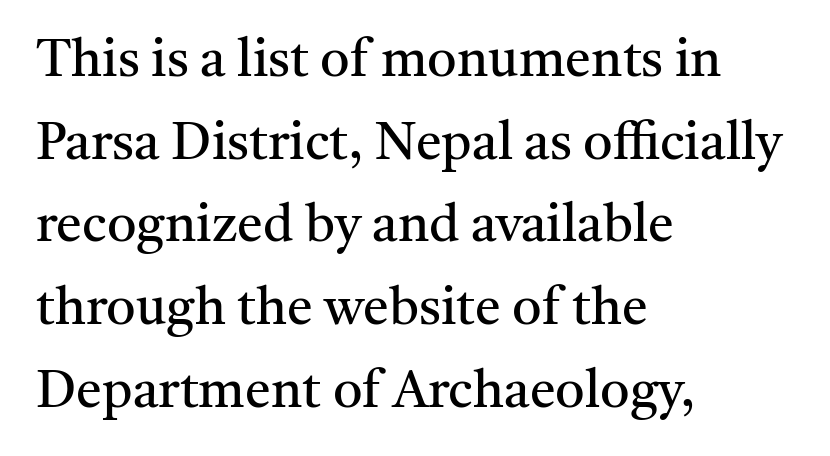
{"serif": "yes", "italic": "no", "bold": "no", "weight": "regular", "width": "normal", "stroke_contrast": "medium", "x_height": "medium", "monospaced": "no", "underline": "no", "align": "left", "line_spacing": "normal", "line_spacing_ratio": 1.59, "letter_spacing": "normal", "letter_spacing_em": 0.0, "glyph_px": 52}
